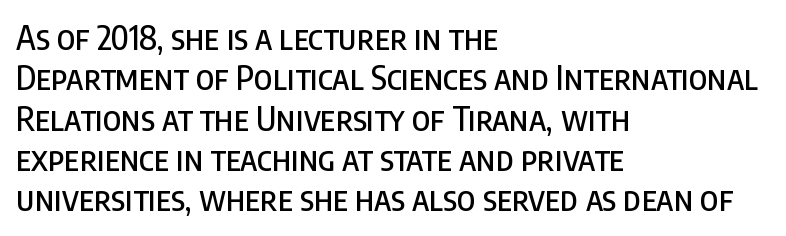
Q: Is the text italic (slanted)? A: No, it is upright.
Q: Is the typeface a serif or a sans-serif typeface? A: Sans-serif.
Q: Is the text underlined? A: No.
Q: How is the paragraph aligned? A: Left-aligned.
Q: Is the spacing between letters normal or unusually wide? A: Normal.
Q: Width (condensed, normal, or wide)? A: Condensed.
Q: Stroke contrast? A: Low.
Q: x-height? A: Large.
Q: Monospaced? A: No.
